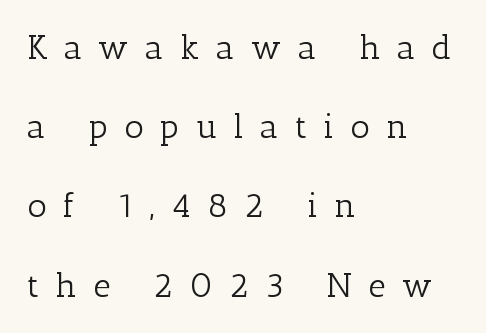
The image shows 34 px light serif type, upright; set left-aligned, loose line spacing (2.33x), unusually wide letter spacing (+0.48 em), not underlined; low stroke contrast and a medium x-height.
